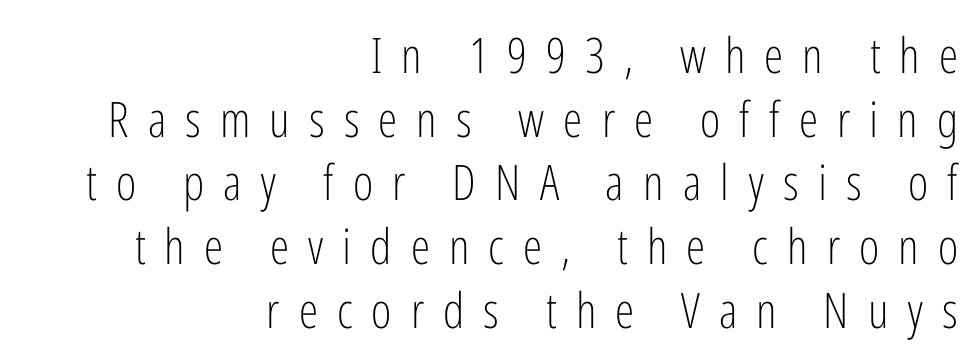
Varying glyph widths throughout — classic text-font behaviour. The paragraph has a hard right edge and a soft left edge. Nobody drew a line under any word here. The designer went with a sans here, leaving each stem footless. The font sits on the lighter half of the weight spectrum, regular included.
